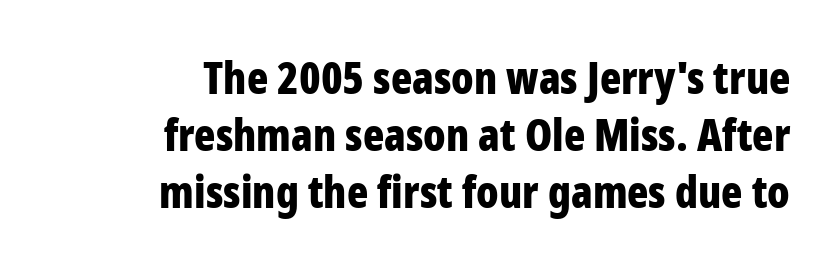
The image shows 44 px bold, condensed sans-serif type, upright; set right-aligned, normal line spacing (1.29x), normal letter spacing, not underlined; low stroke contrast and a medium x-height.
